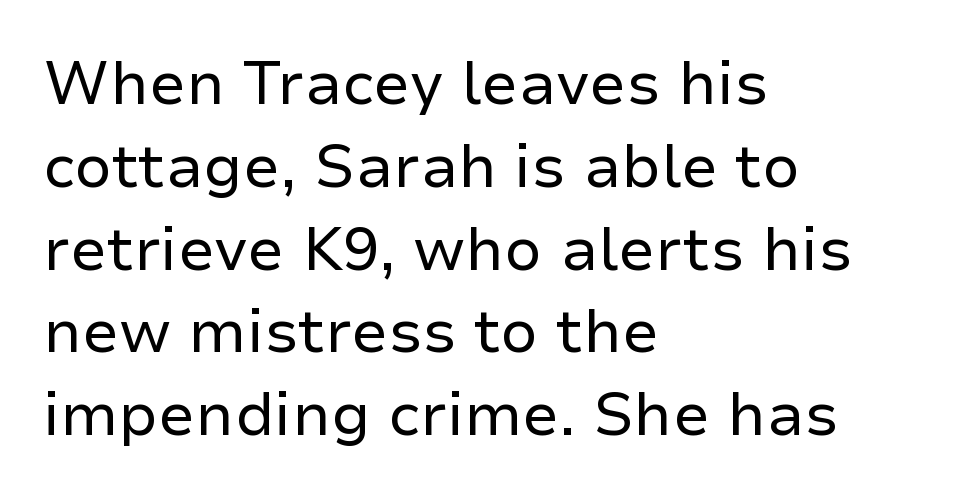
The image shows 60 px regular-weight sans-serif type, upright; set left-aligned, normal line spacing (1.38x), normal letter spacing, not underlined; low stroke contrast and a medium x-height.
